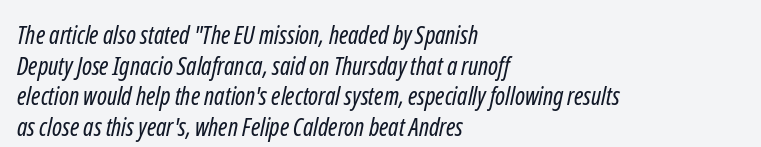
The image shows 25 px text type; set left-aligned, line spacing 1.23x, normal letter spacing, not underlined.
